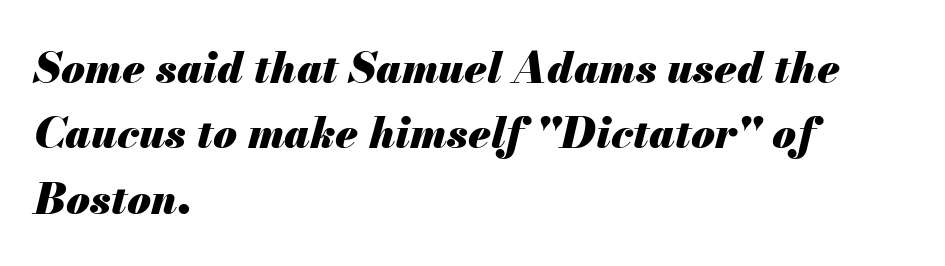
Q: Is the text bold? A: Yes.
Q: Is the text italic (slanted)? A: Yes, it leans right by about 13 degrees.
Q: Is the text underlined? A: No.
Q: How is the paragraph aligned? A: Left-aligned.
Q: Is the spacing between letters normal or unusually wide? A: Normal.
Q: Is the spacing between lines tight, normal or loose? A: Normal.
Q: Width (condensed, normal, or wide)? A: Normal.
Q: Stroke contrast? A: Medium.
Q: x-height? A: Small.
Q: Monospaced? A: No.
